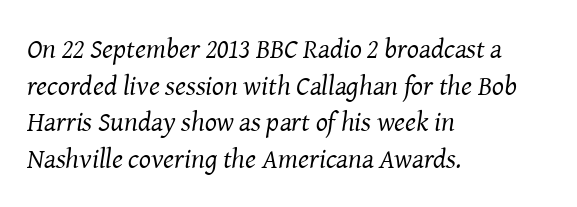
{"serif": "yes", "italic": "yes", "lean": "right", "slant_degrees": 8, "bold": "no", "weight": "regular", "width": "normal", "stroke_contrast": "medium", "x_height": "medium", "monospaced": "no", "underline": "no", "align": "left", "line_spacing": "normal", "line_spacing_ratio": 1.31, "letter_spacing": "normal", "letter_spacing_em": 0.0, "glyph_px": 28}
